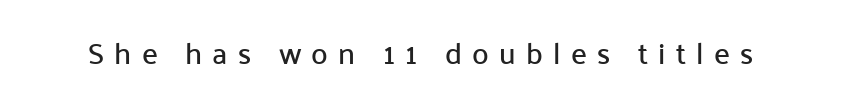
No feet cap the strokes, marking this as sans-serif type. Someone cranked the tracking dial way up on this one. Quick note: underline off. Here the designer chose a conventional face with non-uniform glyph widths. If you drew a line through each stem, it would be perfectly vertical.
